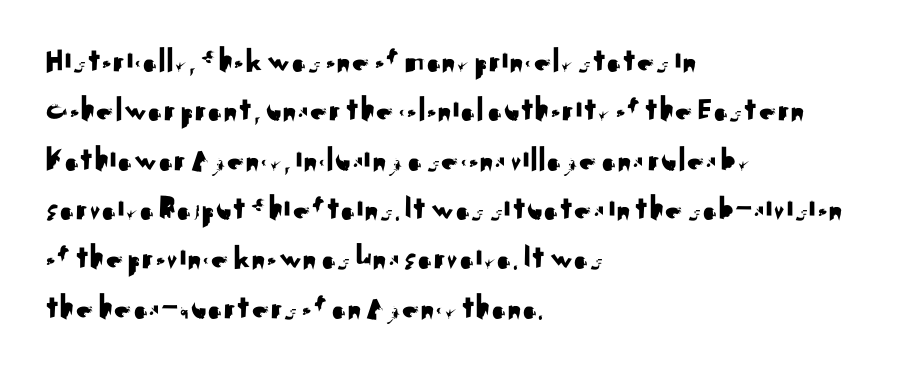
Check the space under the baseline: it is left empty. These lines are composed in type without serifs. Rendered with straight, roman letterforms. The letters advance in unequal steps, a hallmark of proportional type.
